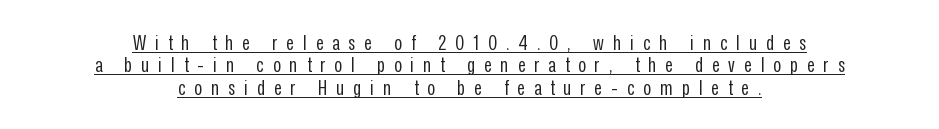
The image shows 21 px text type, upright; set centered, tight line spacing (1.07x), unusually wide letter spacing (+0.43 em), underlined.
